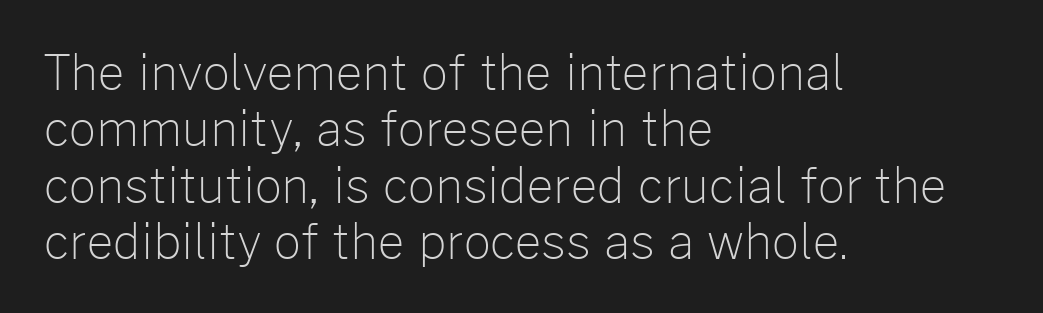
The image shows 47 px light sans-serif type, upright; set left-aligned, line spacing 1.2x, normal letter spacing, not underlined; low stroke contrast and a medium x-height.
